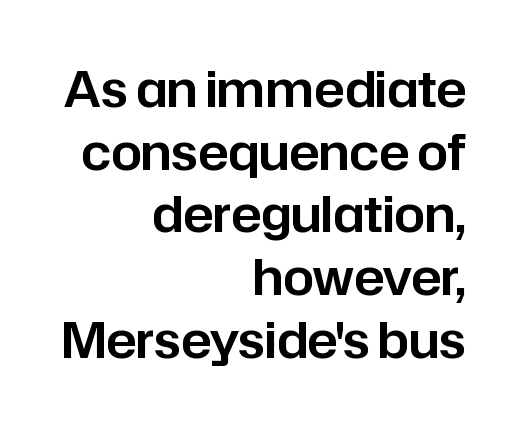
Q: Is the text italic (slanted)? A: No, it is upright.
Q: Is the typeface a serif or a sans-serif typeface? A: Sans-serif.
Q: Is the text underlined? A: No.
Q: How is the paragraph aligned? A: Right-aligned.
Q: Is the spacing between letters normal or unusually wide? A: Normal.
Q: Is the spacing between lines tight, normal or loose? A: Normal.
Q: Width (condensed, normal, or wide)? A: Normal.
Q: Stroke contrast? A: Low.
Q: x-height? A: Medium.
Q: Monospaced? A: No.
